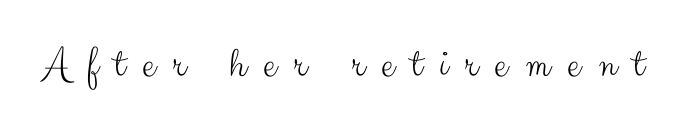
{"serif": "no", "bold": "no", "weight": "light", "width": "normal", "stroke_contrast": "medium", "x_height": "small", "monospaced": "no", "underline": "no", "letter_spacing": "wide", "letter_spacing_em": 0.37, "glyph_px": 46}
